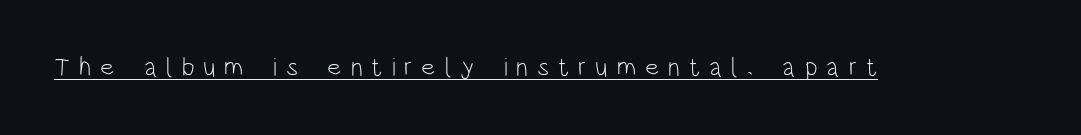
The image shows 26 px text type, upright; set unusually wide letter spacing (+0.34 em), underlined.
